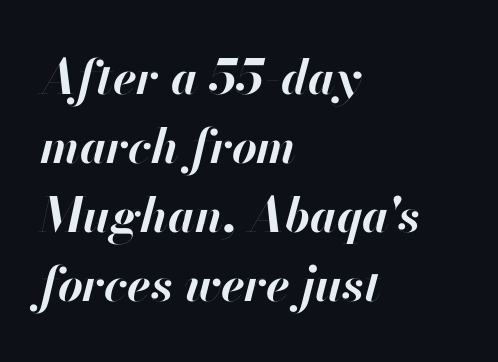
The image shows 48 px bold type, italic (leaning right); set left-aligned, normal line spacing (1.44x), normal letter spacing, not underlined; high stroke contrast and a small x-height.
